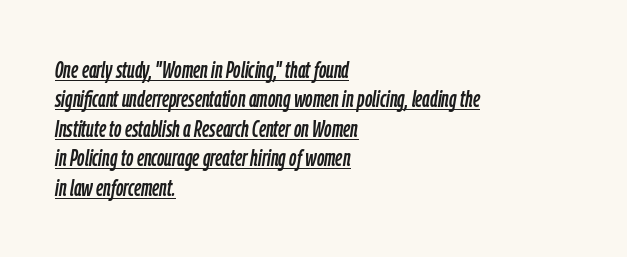
Q: Is the text italic (slanted)? A: Yes, it leans right by about 9 degrees.
Q: Is the text underlined? A: Yes.
Q: How is the paragraph aligned? A: Left-aligned.
Q: Is the spacing between letters normal or unusually wide? A: Normal.
Q: Is the spacing between lines tight, normal or loose? A: Normal.
